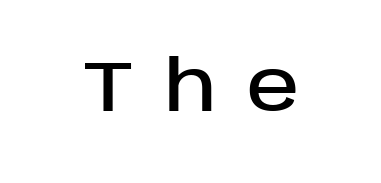
Each letter keeps its own natural width here, so spacing adapts to shape. The letters carry no serifs — their stems end cleanly without finishing strokes. Ordinary non-slanted type is in use. Underline: absent. Caption: expanded tracking, letters set apart.
